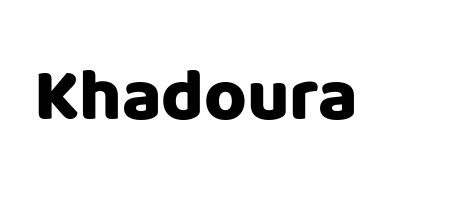
Type without underlining. The characters display no serif detailing; their extremities are plain. The rendering keeps characters at their native spacing. A typesetter would call this proportional, since set widths differ per character. Designer's note — italics off, roman on.
